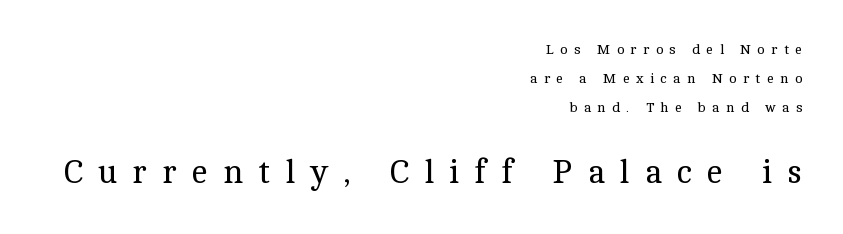
Q: Is the text bold? A: No.
Q: Is the text italic (slanted)? A: No, it is upright.
Q: Is the typeface a serif or a sans-serif typeface? A: Serif.
Q: Is the text underlined? A: No.
Q: How is the paragraph aligned? A: Right-aligned.
Q: Is the spacing between letters normal or unusually wide? A: Unusually wide.
Q: Is the spacing between lines tight, normal or loose? A: Loose.
Q: Which block of text is set in a larger size, the first (top) or the second (bottom)? A: The second (bottom) one.
Q: Width (condensed, normal, or wide)? A: Normal.
Q: x-height? A: Medium.
Q: Monospaced? A: No.
